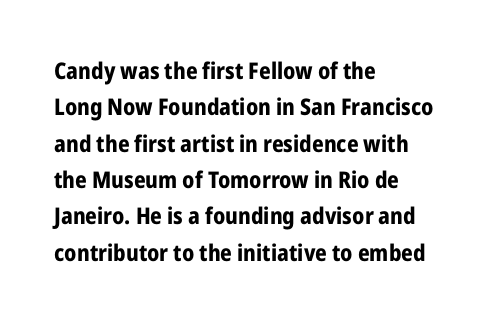
The image shows 23 px bold type, upright; set left-aligned, normal line spacing (1.58x), normal letter spacing, not underlined.
